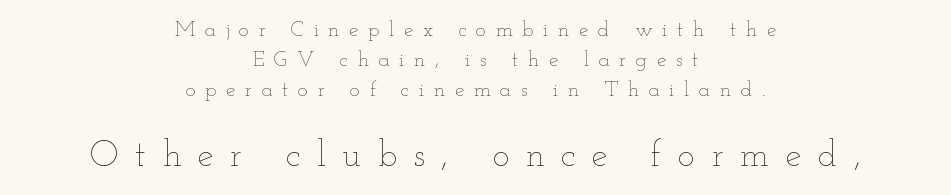
{"italic": "no", "bold": "no", "weight": "thin", "width": "wide", "stroke_contrast": "low", "x_height": "small", "monospaced": "no", "underline": "no", "align": "center", "line_spacing": "normal", "line_spacing_ratio": 1.43, "letter_spacing": "wide", "letter_spacing_em": 0.46, "larger_block": "second", "size_ratio": 1.71, "glyph_px": 36}
